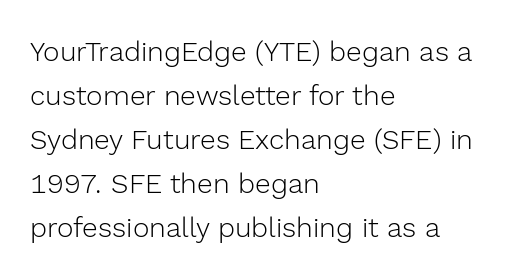
The passage shown is not bold in any degree. Do the characters align in a grid? No, the font is proportional. Quick note: not italic, upright. Successive baselines arrive at the customary interval.
